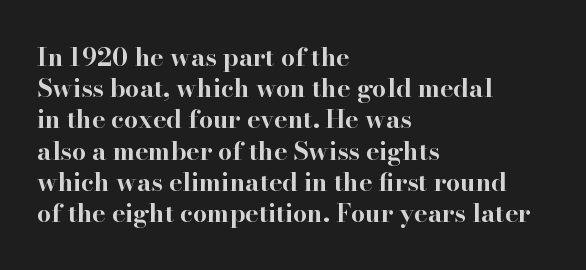
Q: Is the text bold? A: Yes.
Q: Is the text italic (slanted)? A: No, it is upright.
Q: Is the text underlined? A: No.
Q: How is the paragraph aligned? A: Left-aligned.
Q: Is the spacing between letters normal or unusually wide? A: Normal.
Q: Is the spacing between lines tight, normal or loose? A: Normal.
